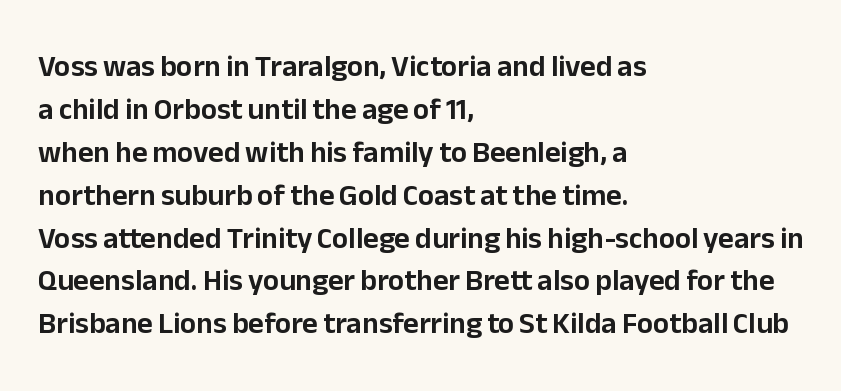
Q: Is the text italic (slanted)? A: No, it is upright.
Q: Is the typeface a serif or a sans-serif typeface? A: Sans-serif.
Q: Is the text underlined? A: No.
Q: How is the paragraph aligned? A: Left-aligned.
Q: Is the spacing between letters normal or unusually wide? A: Normal.
Q: Is the spacing between lines tight, normal or loose? A: Normal.
Q: Width (condensed, normal, or wide)? A: Normal.
Q: Stroke contrast? A: Low.
Q: x-height? A: Medium.
Q: Monospaced? A: No.
